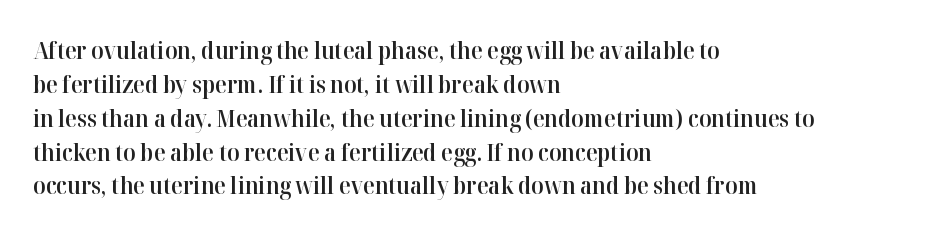
Does the weight exceed regular? Yes, but only to semibold. The glyphs are unaccompanied by any horizontal stroke below them. Line starts are locked; line ends wander. Leading: standard.
